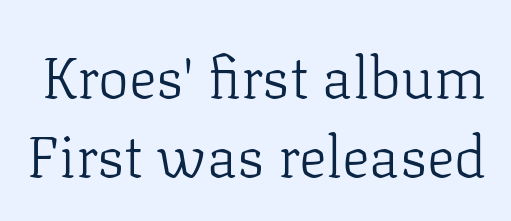
The image shows 58 px light serif type, upright; set normal line spacing (1.36x), normal letter spacing, not underlined; low stroke contrast and a medium x-height.
